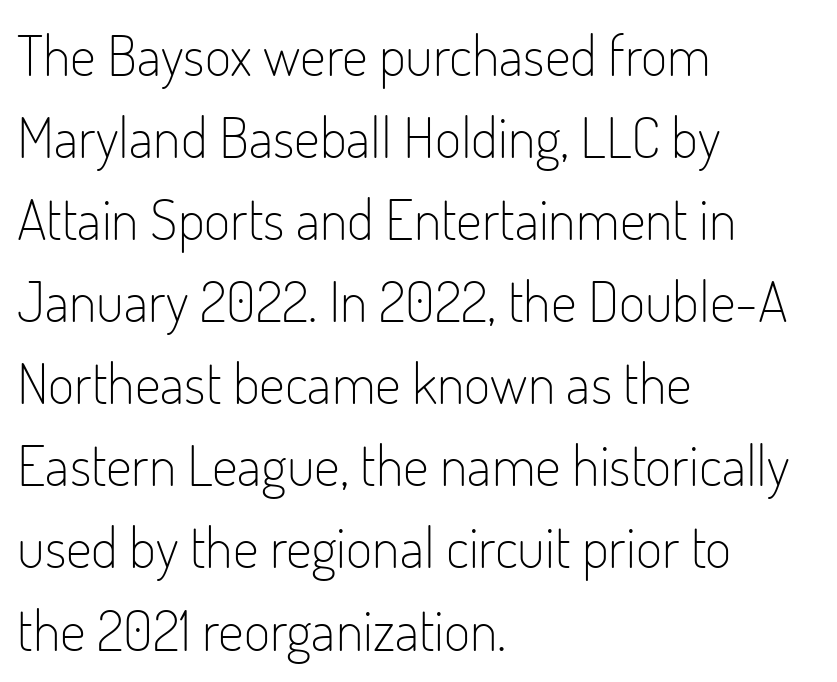
Q: Is the text bold? A: No.
Q: Is the text italic (slanted)? A: No, it is upright.
Q: Is the typeface a serif or a sans-serif typeface? A: Sans-serif.
Q: Is the text underlined? A: No.
Q: How is the paragraph aligned? A: Left-aligned.
Q: Is the spacing between letters normal or unusually wide? A: Normal.
Q: Is the spacing between lines tight, normal or loose? A: Normal.
Q: Width (condensed, normal, or wide)? A: Condensed.
Q: Stroke contrast? A: Low.
Q: x-height? A: Small.
Q: Monospaced? A: No.
